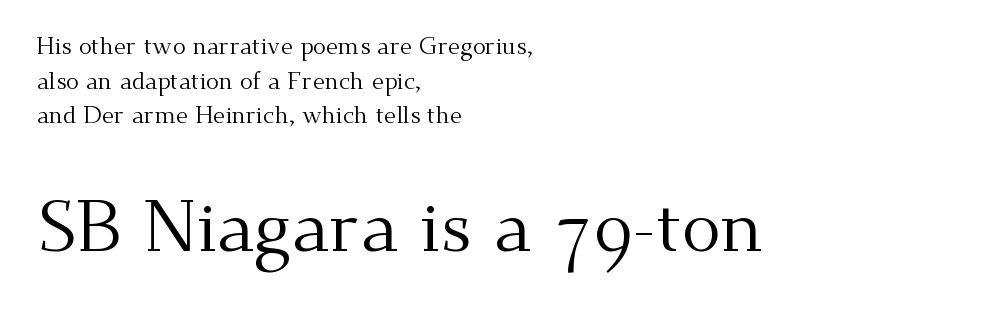
{"serif": "yes", "italic": "no", "bold": "no", "weight": "regular", "width": "normal", "stroke_contrast": "medium", "x_height": "small", "monospaced": "no", "underline": "no", "align": "left", "line_spacing": "normal", "line_spacing_ratio": 1.44, "letter_spacing": "normal", "letter_spacing_em": 0.0, "larger_block": "second", "size_ratio": 3.04, "glyph_px": 73}
